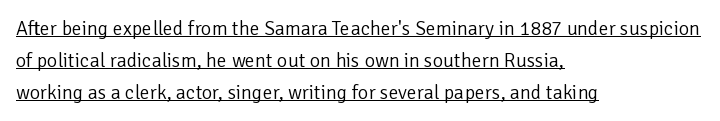
The image shows 20 px text type, upright; set left-aligned, normal line spacing (1.6x), normal letter spacing, underlined.
